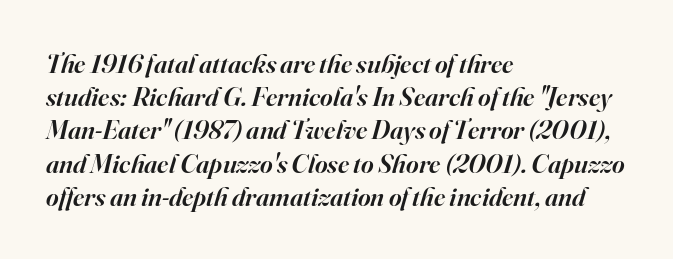
The image shows 27 px text type, italic (leaning right); set left-aligned, line spacing 1.23x, normal letter spacing, not underlined.
